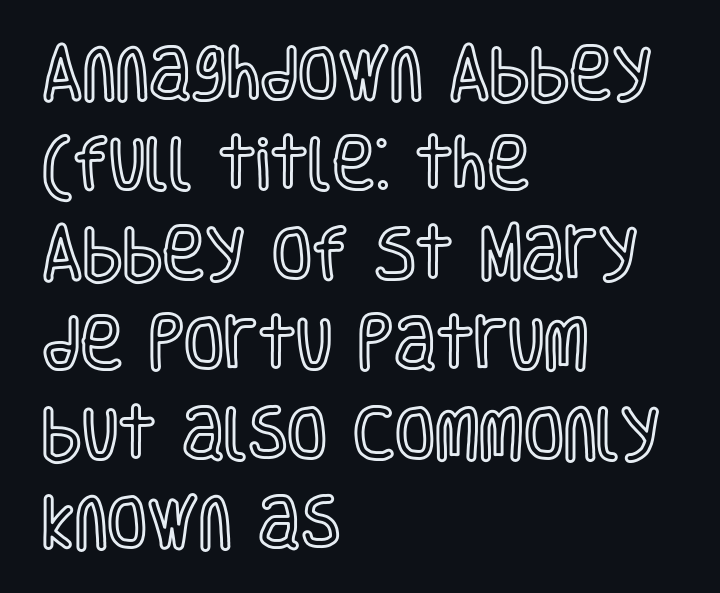
{"italic": "no", "width": "condensed", "x_height": "large", "monospaced": "no", "underline": "no", "align": "left", "line_spacing": "normal", "line_spacing_ratio": 1.55, "letter_spacing": "normal", "letter_spacing_em": 0.0, "glyph_px": 58}
